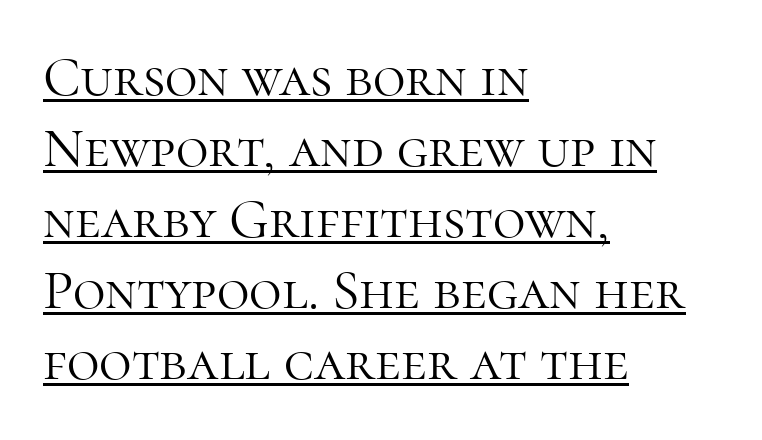
The image shows 56 px light serif type, upright; set left-aligned, normal line spacing (1.27x), normal letter spacing, underlined; high stroke contrast and a medium x-height.
